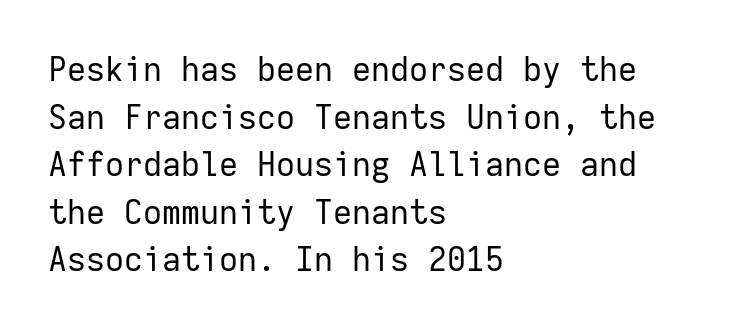
Q: Is the text bold? A: No.
Q: Is the text italic (slanted)? A: No, it is upright.
Q: Is the typeface a serif or a sans-serif typeface? A: Sans-serif.
Q: Is the text underlined? A: No.
Q: How is the paragraph aligned? A: Left-aligned.
Q: Is the spacing between letters normal or unusually wide? A: Normal.
Q: Is the spacing between lines tight, normal or loose? A: Normal.
Q: Width (condensed, normal, or wide)? A: Normal.
Q: Stroke contrast? A: Low.
Q: x-height? A: Medium.
Q: Monospaced? A: Yes.
